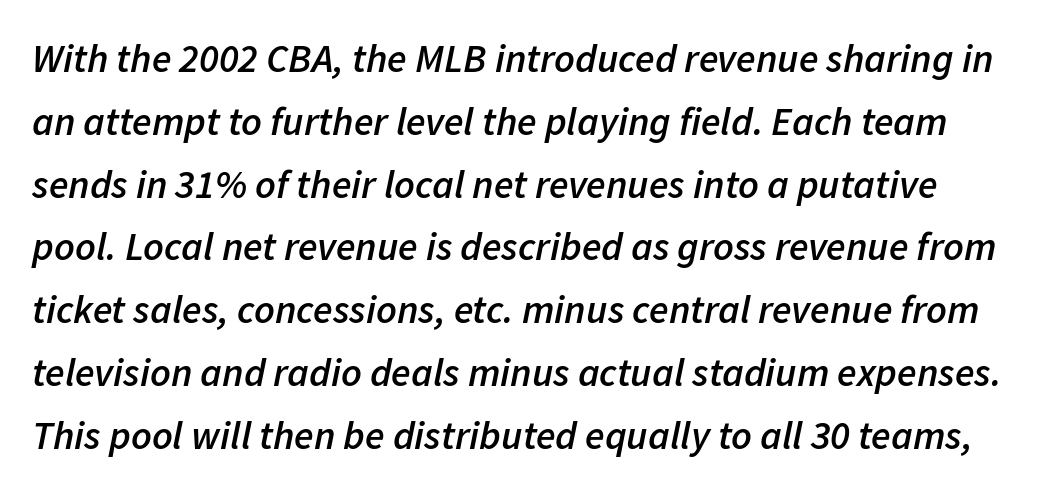
The image shows 40 px semibold type, italic (leaning right); set normal line spacing (1.57x), normal letter spacing, not underlined; low stroke contrast and a medium x-height.
